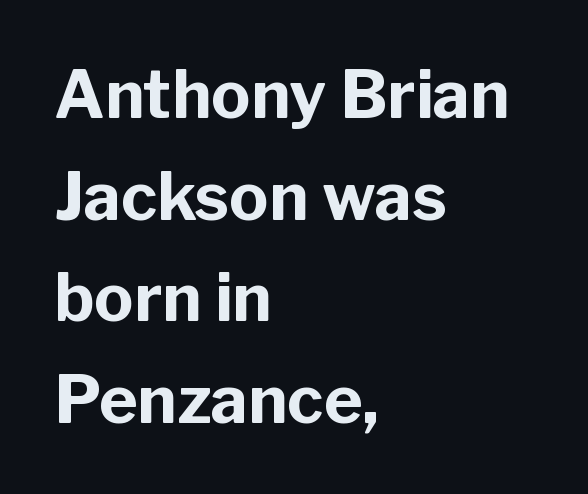
The image shows 66 px bold sans-serif type, upright; set left-aligned, normal line spacing (1.54x), normal letter spacing, not underlined; low stroke contrast and a medium x-height.
